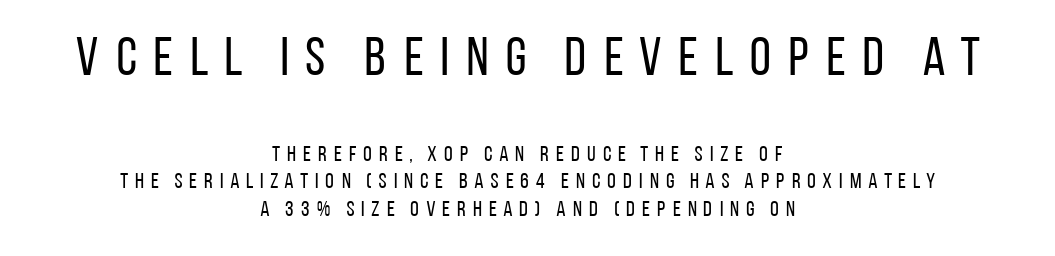
The image shows 54 px regular-weight, condensed sans-serif type, upright; set centered, line spacing 1.24x, unusually wide letter spacing (+0.25 em), not underlined; the first (top) block is 2.45x larger; low stroke contrast and a large x-height.
